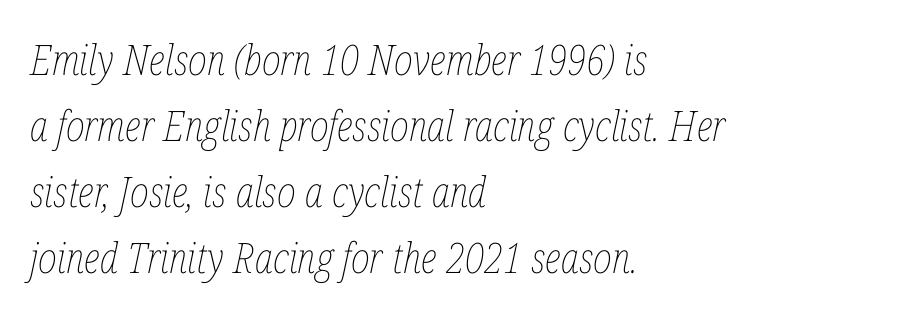
These lines stack with their left ends in a neat column. The baseline area is clear. Each word holds together tightly as a unit, with standard inter-letter gaps. Is the type heavy? It reads as light-to-regular instead. Reading down the column, the eye jumps a familiar distance to each next line. This is oblique type, the kind used for emphasis or titles.
